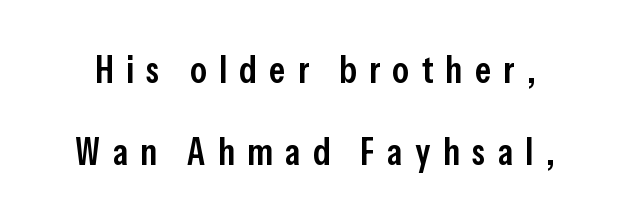
The image shows 38 px semibold, condensed sans-serif type, upright; set loose line spacing (2.17x), unusually wide letter spacing (+0.32 em), not underlined; low stroke contrast and a medium x-height.
